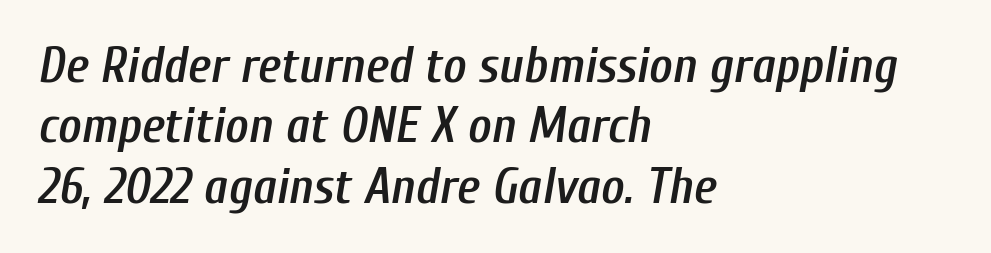
{"italic": "yes", "lean": "right", "slant_degrees": 10, "bold": "semi", "weight": "semibold", "width": "condensed", "stroke_contrast": "low", "x_height": "medium", "monospaced": "no", "underline": "no", "align": "left", "line_spacing_ratio": 1.21, "letter_spacing": "normal", "letter_spacing_em": 0.0, "glyph_px": 50}
